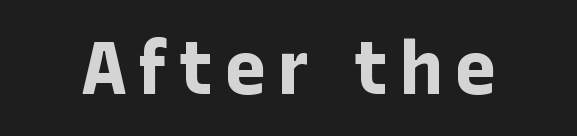
{"serif": "no", "italic": "no", "bold": "yes", "weight": "bold", "width": "normal", "stroke_contrast": "low", "x_height": "medium", "monospaced": "no", "underline": "no", "glyph_px": 74}
